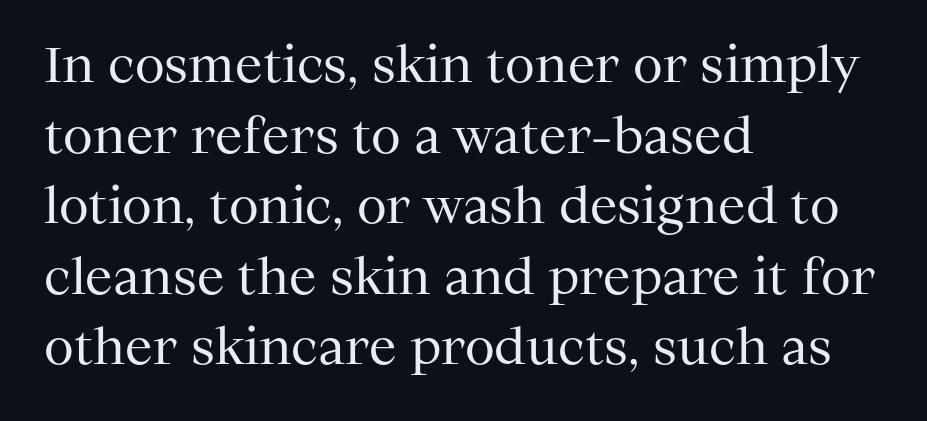
Q: Is the text bold? A: No.
Q: Is the text italic (slanted)? A: No, it is upright.
Q: Is the typeface a serif or a sans-serif typeface? A: Serif.
Q: Is the text underlined? A: No.
Q: How is the paragraph aligned? A: Left-aligned.
Q: Is the spacing between letters normal or unusually wide? A: Normal.
Q: Is the spacing between lines tight, normal or loose? A: Normal.
Q: Width (condensed, normal, or wide)? A: Normal.
Q: Stroke contrast? A: Medium.
Q: x-height? A: Medium.
Q: Monospaced? A: No.
